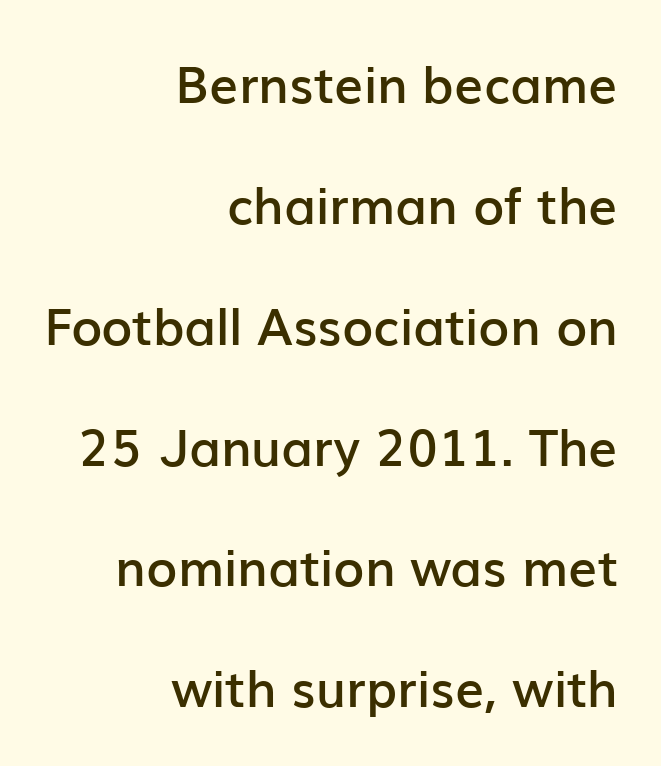
The image shows 51 px semibold sans-serif type, upright; set right-aligned, loose line spacing (2.37x), normal letter spacing, not underlined; low stroke contrast and a medium x-height.
